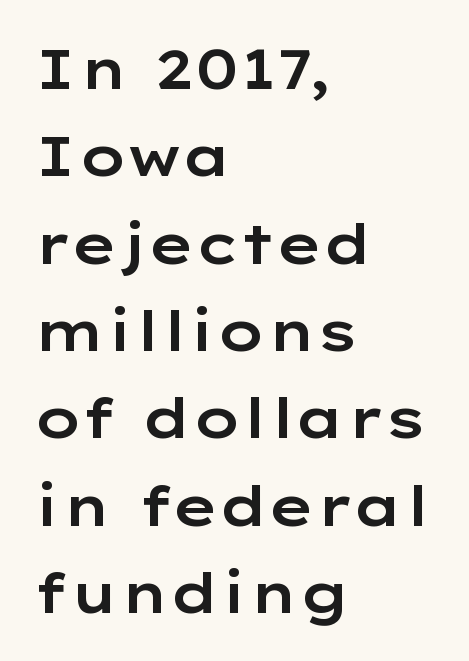
These lines are rendered in a variable-pitch font. Words float on clear page, feet unadorned. Notice how descenders clear the ascenders below comfortably — that's standard leading. No feet cap the strokes, marking this as sans-serif type.
